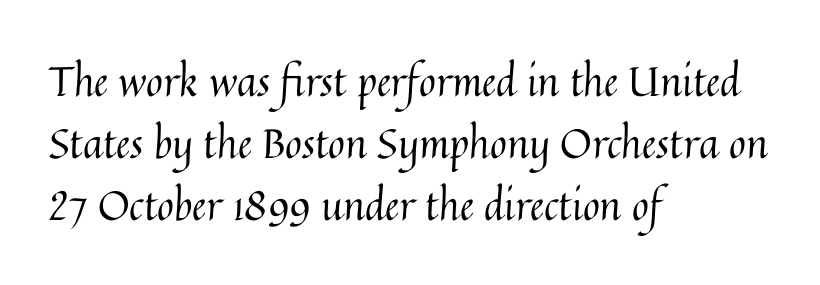
This sample has the flowing, uneven cadence of proportional lettering. Evenly set lines give the paragraph a standard silhouette. These lines stack with their left ends in a neat column. The cut favours lightness, reaching ordinary text weight at its darkest.
